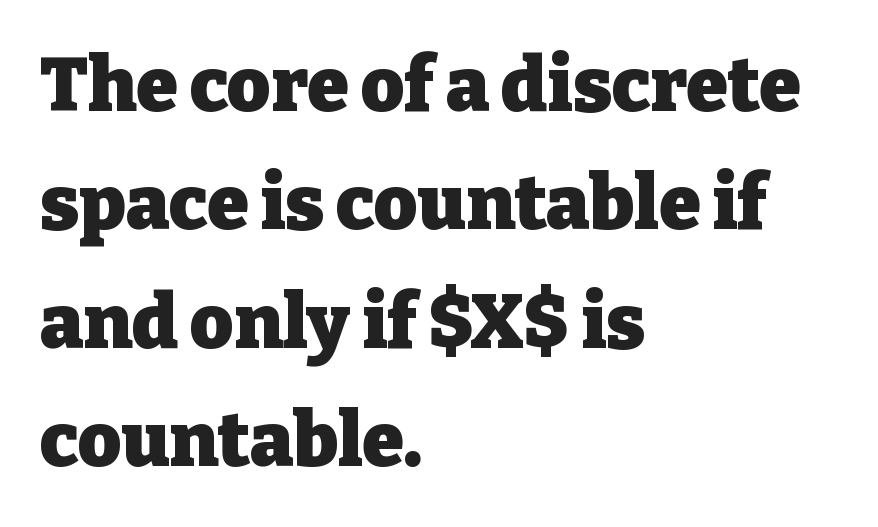
Q: Is the text bold? A: Yes.
Q: Is the text italic (slanted)? A: No, it is upright.
Q: Is the typeface a serif or a sans-serif typeface? A: Serif.
Q: Is the text underlined? A: No.
Q: How is the paragraph aligned? A: Left-aligned.
Q: Is the spacing between letters normal or unusually wide? A: Normal.
Q: Is the spacing between lines tight, normal or loose? A: Normal.
Q: Width (condensed, normal, or wide)? A: Normal.
Q: Stroke contrast? A: Low.
Q: x-height? A: Medium.
Q: Monospaced? A: No.
